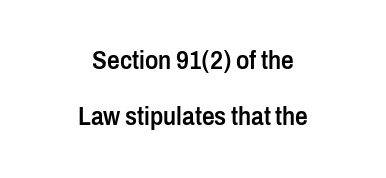
Q: Is the text bold? A: Semi-bold.
Q: Is the text italic (slanted)? A: No, it is upright.
Q: Is the text underlined? A: No.
Q: How is the paragraph aligned? A: Centered.
Q: Is the spacing between letters normal or unusually wide? A: Normal.
Q: Is the spacing between lines tight, normal or loose? A: Loose.
